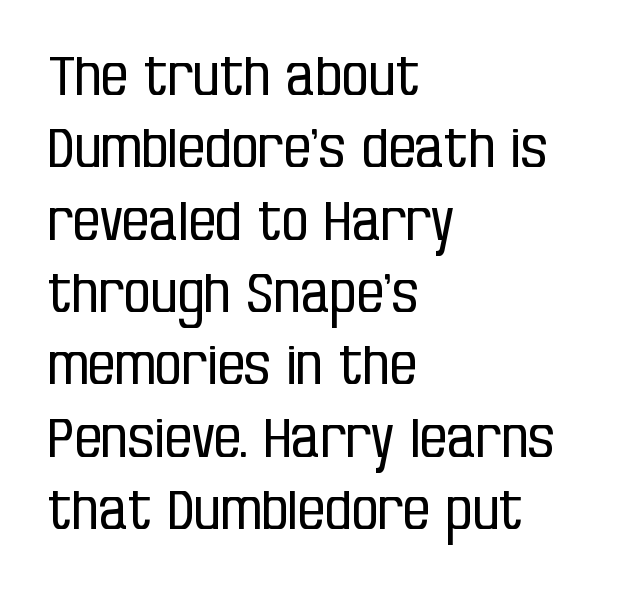
The image shows 54 px regular-weight, condensed sans-serif type, upright; set left-aligned, normal line spacing (1.34x), normal letter spacing, not underlined; low stroke contrast and a large x-height.
